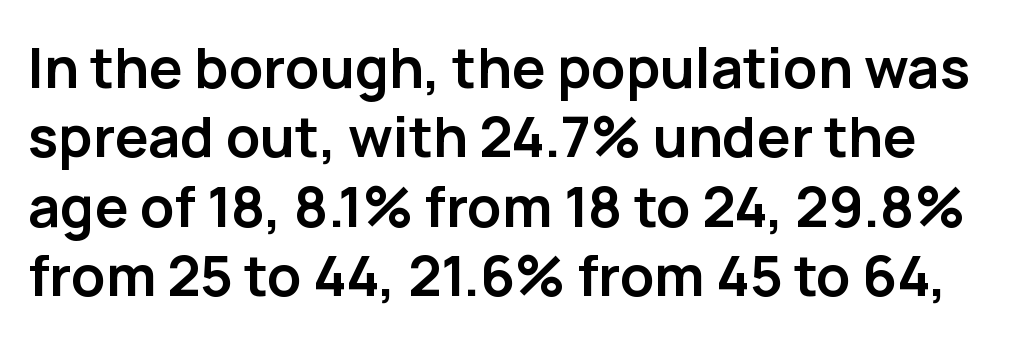
Q: Is the text bold? A: Yes.
Q: Is the text italic (slanted)? A: No, it is upright.
Q: Is the typeface a serif or a sans-serif typeface? A: Sans-serif.
Q: Is the text underlined? A: No.
Q: Is the spacing between letters normal or unusually wide? A: Normal.
Q: Width (condensed, normal, or wide)? A: Normal.
Q: Stroke contrast? A: Low.
Q: x-height? A: Medium.
Q: Monospaced? A: No.
